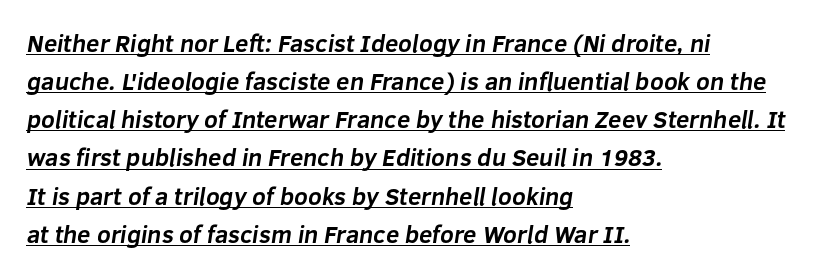
Q: Is the text bold? A: Yes.
Q: Is the text underlined? A: Yes.
Q: How is the paragraph aligned? A: Left-aligned.
Q: Is the spacing between letters normal or unusually wide? A: Normal.
Q: Is the spacing between lines tight, normal or loose? A: Normal.
